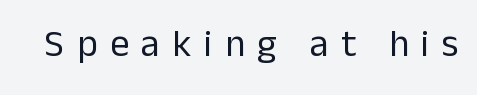
What stands out about the letter spacing? Its width — letters are far apart. These lines are rendered in a variable-pitch font. The passage shown is not bold in any degree. The space directly below the letters is spotless. The letters stand upright; this is a roman face. What kind of face is this? One without serifs — a sans.
